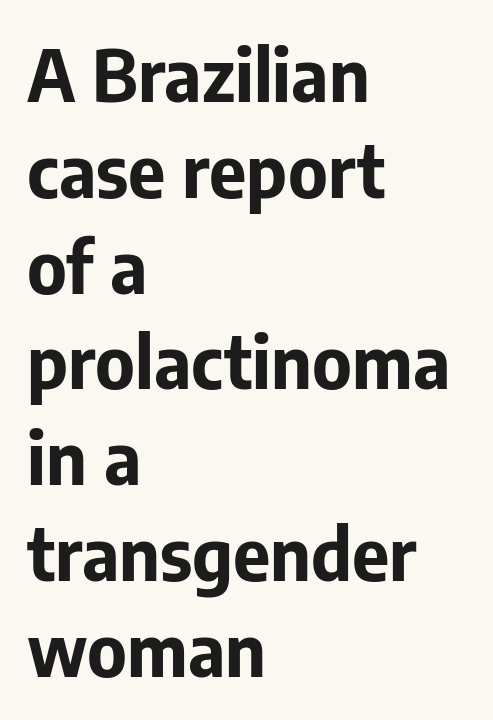
Visually the block forms a straight wall on the left and a jagged coastline on the right. Strokes here are thick enough to call this a true bold. The letters carry no serifs — their stems end cleanly without finishing strokes. A typesetter would call this leading conventional body-copy spacing. If you drew a line through each stem, it would be perfectly vertical.
